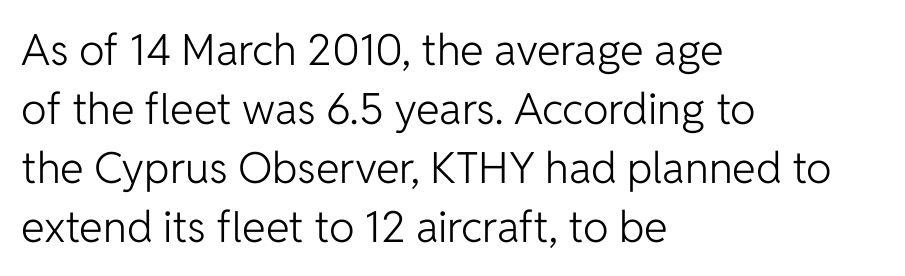
Q: Is the text bold? A: No.
Q: Is the text italic (slanted)? A: No, it is upright.
Q: Is the typeface a serif or a sans-serif typeface? A: Sans-serif.
Q: Is the text underlined? A: No.
Q: How is the paragraph aligned? A: Left-aligned.
Q: Is the spacing between letters normal or unusually wide? A: Normal.
Q: Is the spacing between lines tight, normal or loose? A: Normal.
Q: Width (condensed, normal, or wide)? A: Normal.
Q: Stroke contrast? A: Low.
Q: x-height? A: Medium.
Q: Monospaced? A: No.
